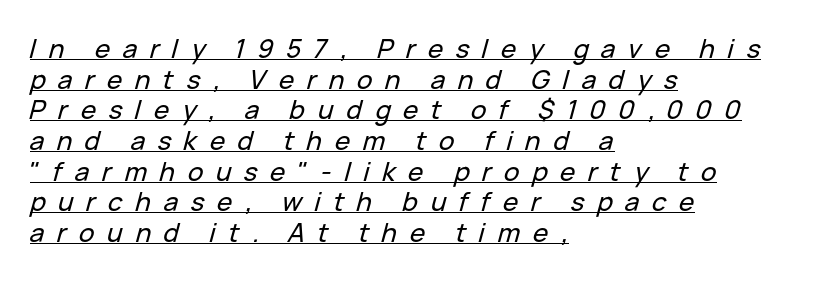
The image shows 26 px text type, italic (leaning right); set left-aligned, line spacing 1.18x, unusually wide letter spacing (+0.48 em), underlined.
